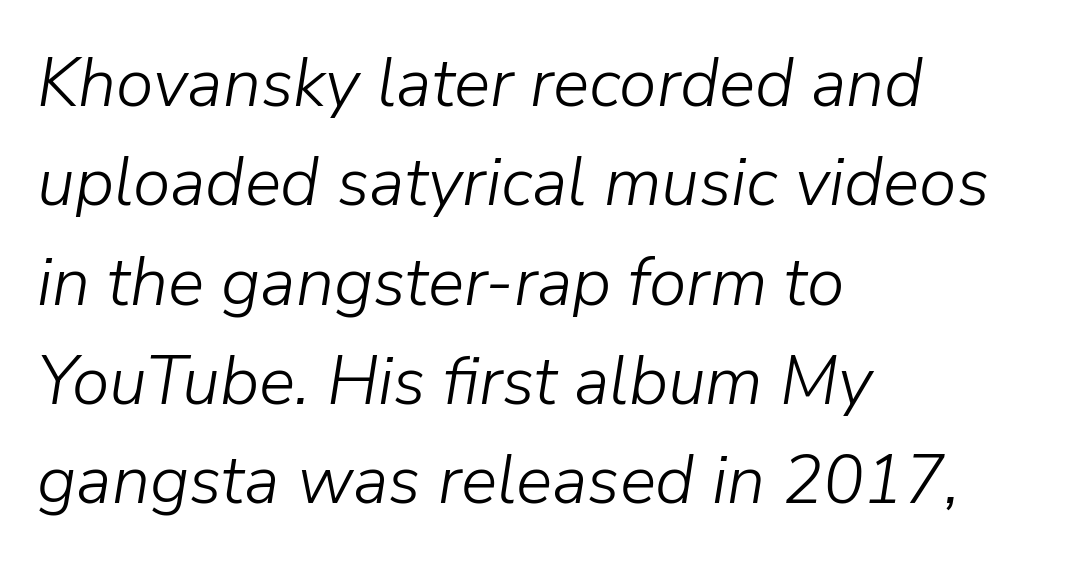
Horizontal alignment here is leftward, the default for most running prose. The letters advance in unequal steps, a hallmark of proportional type. Horizontal bands of white between lines are of average thickness. The baseline area is clear. Ink coverage per letter is moderate at most. Characters follow at the spacing the type designer built in.
